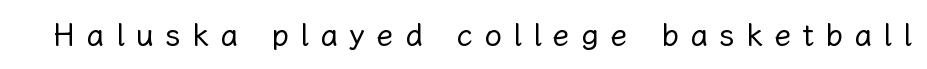
{"italic": "no", "bold": "no", "weight": "regular", "width": "normal", "stroke_contrast": "low", "x_height": "medium", "monospaced": "no", "underline": "no", "letter_spacing": "wide", "letter_spacing_em": 0.37, "glyph_px": 31}
